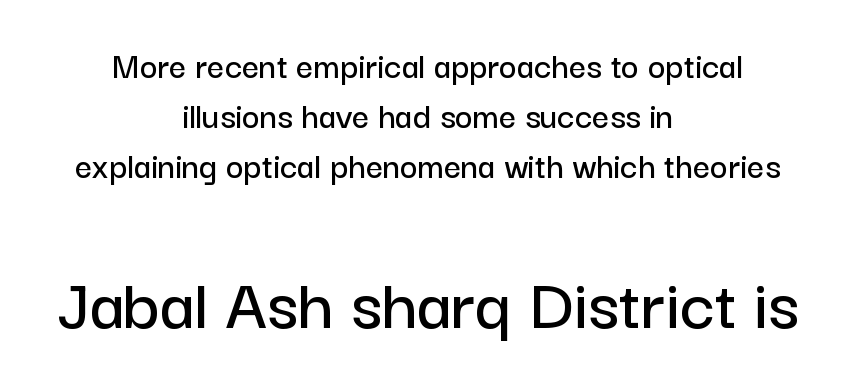
The image shows 76 px sans-serif type, upright; set centered, normal line spacing (1.31x), normal letter spacing, not underlined; the second (bottom) block is 2.0x larger; low stroke contrast and a medium x-height.
